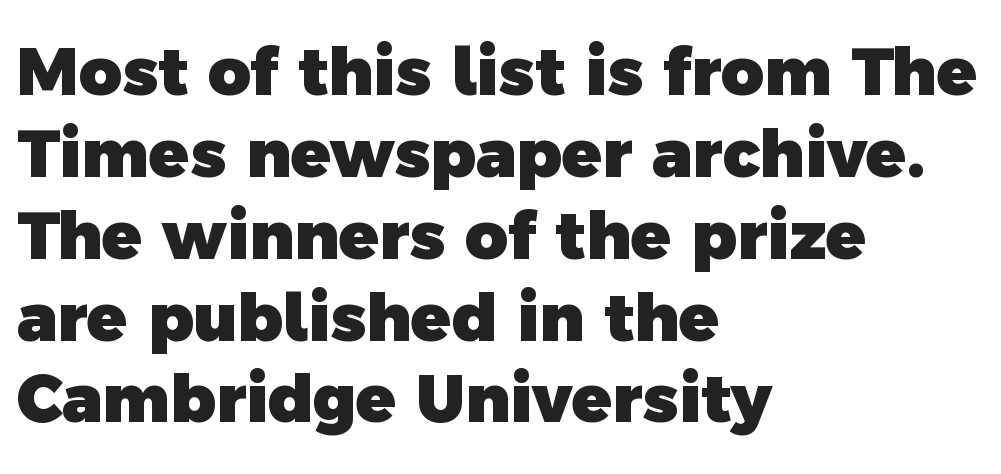
Q: Is the text bold? A: Yes.
Q: Is the typeface a serif or a sans-serif typeface? A: Sans-serif.
Q: Is the text underlined? A: No.
Q: How is the paragraph aligned? A: Left-aligned.
Q: Is the spacing between letters normal or unusually wide? A: Normal.
Q: Width (condensed, normal, or wide)? A: Normal.
Q: x-height? A: Medium.
Q: Monospaced? A: No.
